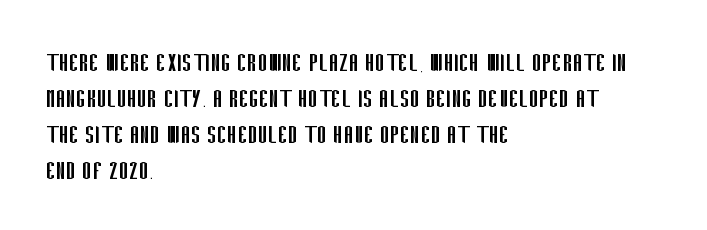
Think of a printed novel: that variable character pitch is what you see here. Honestly, the letter spacing is just normal — you wouldn't notice it. Is there any slant? The stems are plumb. Layout note: lines flush left. The area under the type is left untouched.
